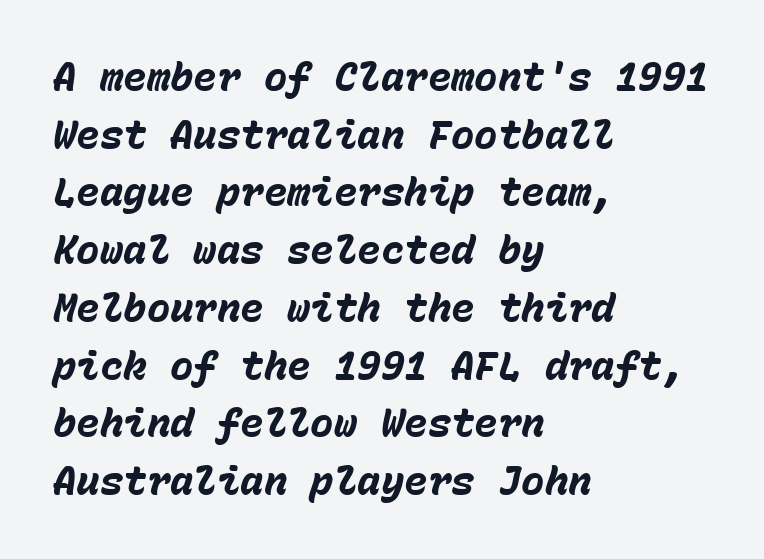
Q: Is the text bold? A: Yes.
Q: Is the text italic (slanted)? A: Yes, it leans right by about 15 degrees.
Q: Is the text underlined? A: No.
Q: How is the paragraph aligned? A: Left-aligned.
Q: Is the spacing between letters normal or unusually wide? A: Normal.
Q: Is the spacing between lines tight, normal or loose? A: Normal.
Q: Width (condensed, normal, or wide)? A: Normal.
Q: Stroke contrast? A: Low.
Q: x-height? A: Medium.
Q: Monospaced? A: Yes.
